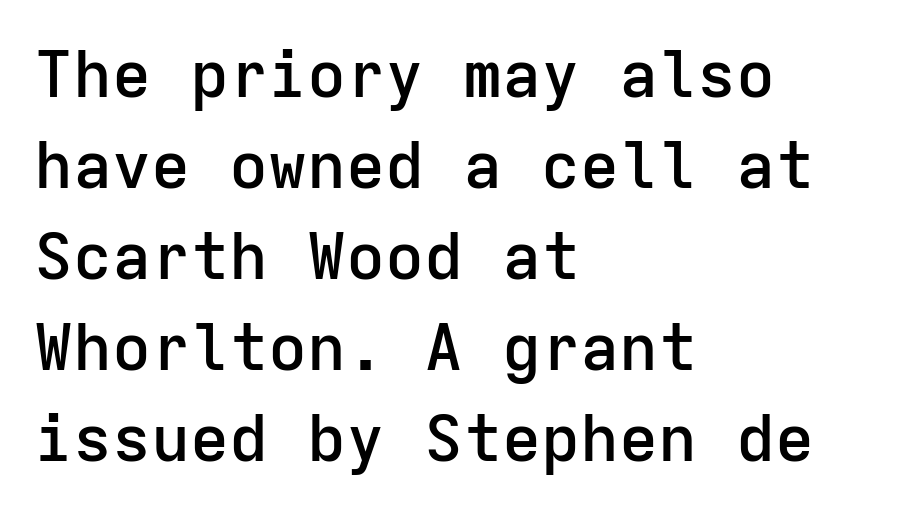
The image shows 65 px semibold sans-serif type, upright, monospaced; set left-aligned, normal line spacing (1.4x), normal letter spacing, not underlined; low stroke contrast and a medium x-height.
